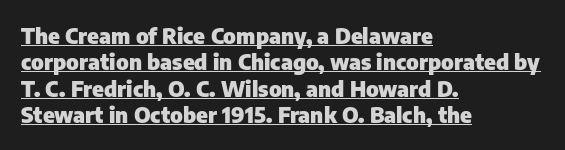
Q: Is the text bold? A: Yes.
Q: Is the text italic (slanted)? A: No, it is upright.
Q: Is the text underlined? A: Yes.
Q: How is the paragraph aligned? A: Left-aligned.
Q: Is the spacing between letters normal or unusually wide? A: Normal.
